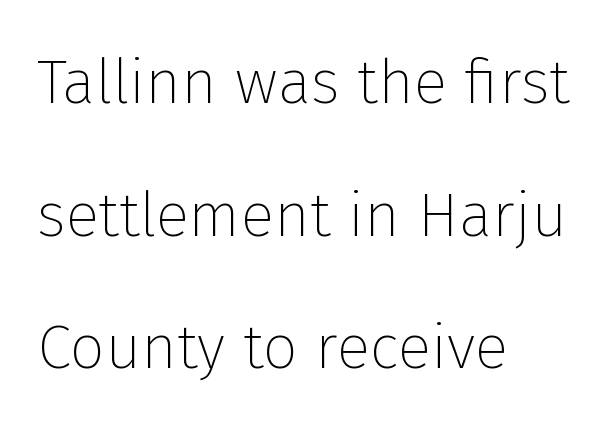
{"serif": "no", "italic": "no", "bold": "no", "weight": "thin", "width": "normal", "stroke_contrast": "low", "x_height": "medium", "monospaced": "no", "underline": "no", "align": "left", "line_spacing": "loose", "line_spacing_ratio": 2.14, "letter_spacing": "normal", "letter_spacing_em": 0.0, "glyph_px": 62}
